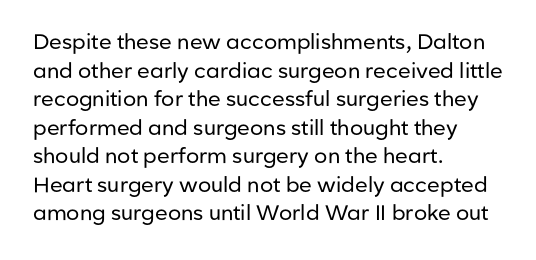
{"italic": "no", "bold": "no", "underline": "no", "align": "left", "line_spacing": "normal", "line_spacing_ratio": 1.36, "letter_spacing": "normal", "letter_spacing_em": 0.0, "glyph_px": 21}
